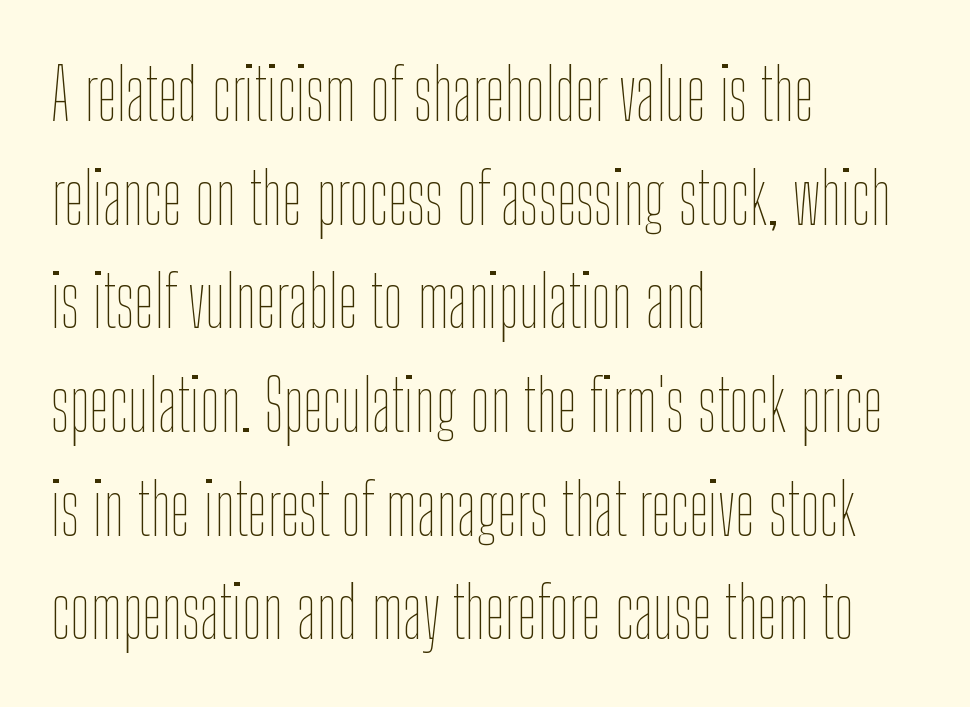
Is the letter spacing exaggerated? No — it looks like the ordinary default. Notice how descenders clear the ascenders below comfortably — that's standard leading. The font is comparable to plain body text, perhaps lighter. No word sits above an underline. These lines are rendered in a variable-pitch font. This is the regular roman posture of the typeface.
